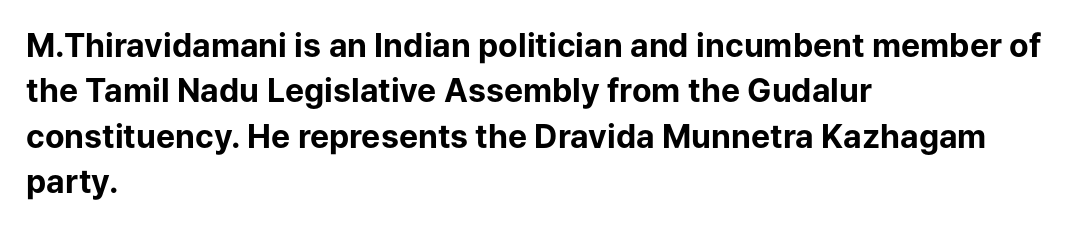
This sample uses a sans-serif face. Rows of type keep a routine distance in the vertical direction. Each letter keeps its own natural width here, so spacing adapts to shape. A bare baseline throughout the passage.
